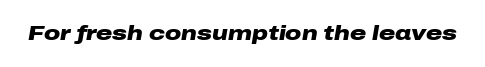
The image shows 20 px bold type, italic (leaning right); set normal letter spacing, not underlined.
